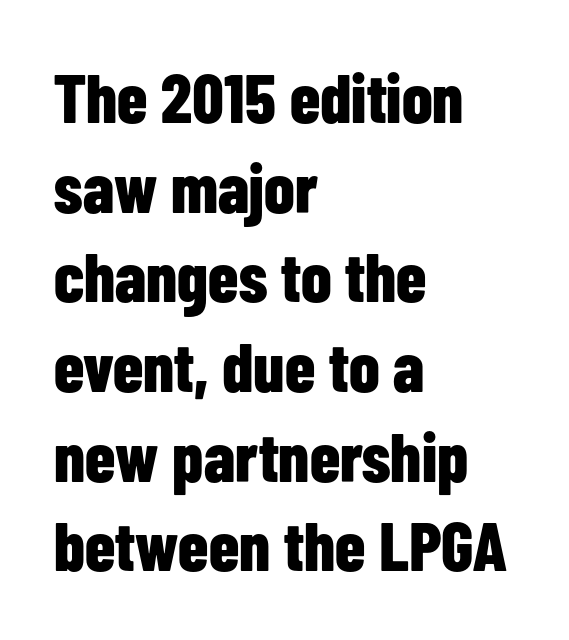
Q: Is the text bold? A: Yes.
Q: Is the text italic (slanted)? A: No, it is upright.
Q: Is the typeface a serif or a sans-serif typeface? A: Sans-serif.
Q: Is the text underlined? A: No.
Q: How is the paragraph aligned? A: Left-aligned.
Q: Is the spacing between letters normal or unusually wide? A: Normal.
Q: Is the spacing between lines tight, normal or loose? A: Normal.
Q: Width (condensed, normal, or wide)? A: Condensed.
Q: Stroke contrast? A: Low.
Q: x-height? A: Medium.
Q: Monospaced? A: No.
